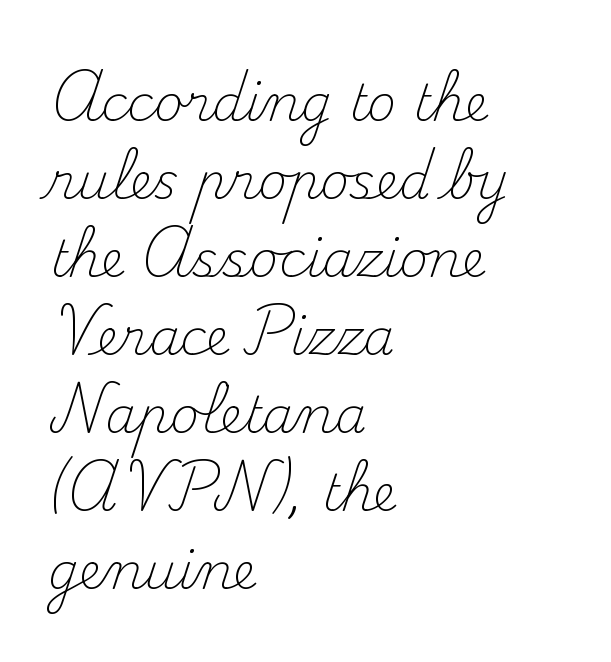
Q: Is the text bold? A: No.
Q: Is the text italic (slanted)? A: Yes.
Q: Is the typeface a serif or a sans-serif typeface? A: Serif.
Q: Is the text underlined? A: No.
Q: How is the paragraph aligned? A: Left-aligned.
Q: Is the spacing between letters normal or unusually wide? A: Normal.
Q: Is the spacing between lines tight, normal or loose? A: Normal.
Q: Width (condensed, normal, or wide)? A: Normal.
Q: Stroke contrast? A: Medium.
Q: x-height? A: Small.
Q: Monospaced? A: No.
